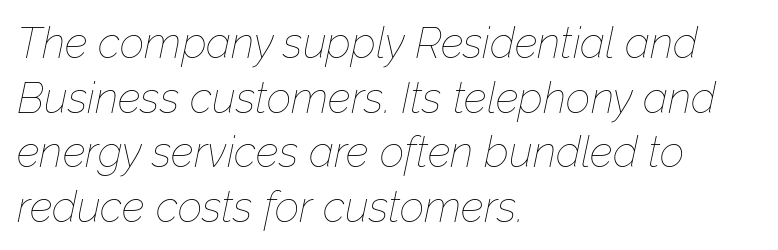
The image shows 43 px thin type, italic (leaning right); set left-aligned, normal line spacing (1.27x), normal letter spacing, not underlined; low stroke contrast and a medium x-height.
